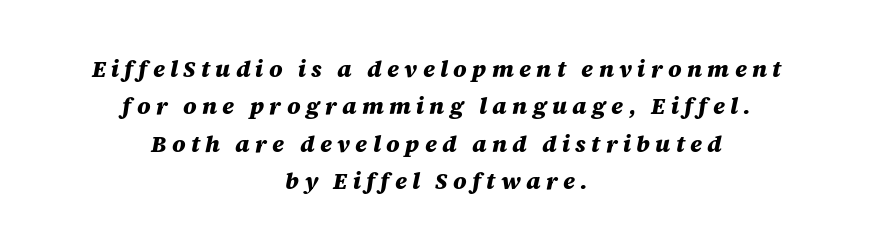
The image shows 23 px bold type, italic (leaning right); set centered, normal line spacing (1.63x), unusually wide letter spacing (+0.23 em), not underlined.
